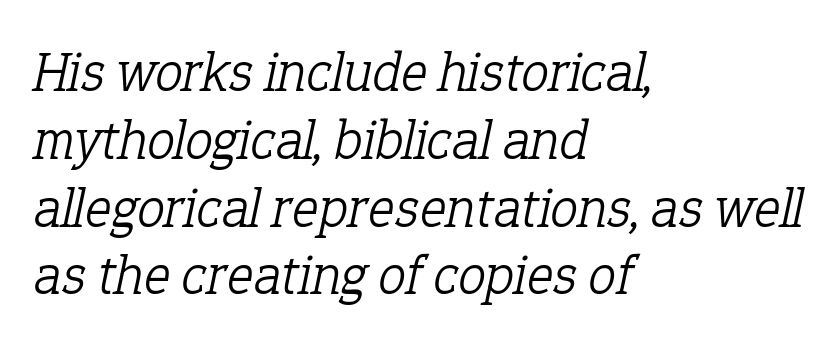
{"serif": "yes", "italic": "yes", "lean": "right", "slant_degrees": 12, "bold": "no", "weight": "light", "width": "normal", "stroke_contrast": "low", "x_height": "medium", "monospaced": "no", "underline": "no", "align": "left", "line_spacing_ratio": 1.21, "letter_spacing": "normal", "letter_spacing_em": 0.0, "glyph_px": 56}
